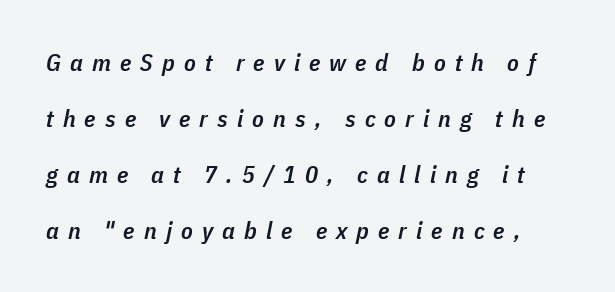
Q: Is the text bold? A: Semi-bold.
Q: Is the text italic (slanted)? A: Yes, it leans right by about 11 degrees.
Q: Is the text underlined? A: No.
Q: Is the spacing between letters normal or unusually wide? A: Unusually wide.
Q: Is the spacing between lines tight, normal or loose? A: Loose.
